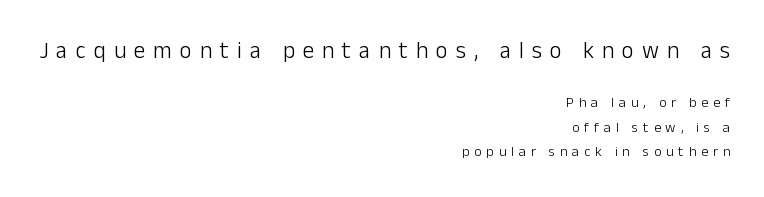
Is the type heavy? It reads as light-to-regular instead. A typesetter would call this heavily tracked-out type. The ragged edge is on the left, which tells us the setting is flush right. The more generous point size was reserved for the upper chunk. Descenders are the only things crossing below the line. In terms of posture, this sample is upright.
